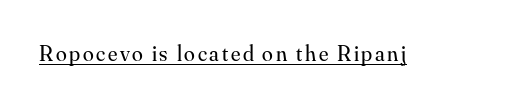
Q: Is the text bold? A: No.
Q: Is the text italic (slanted)? A: No, it is upright.
Q: Is the text underlined? A: Yes.
